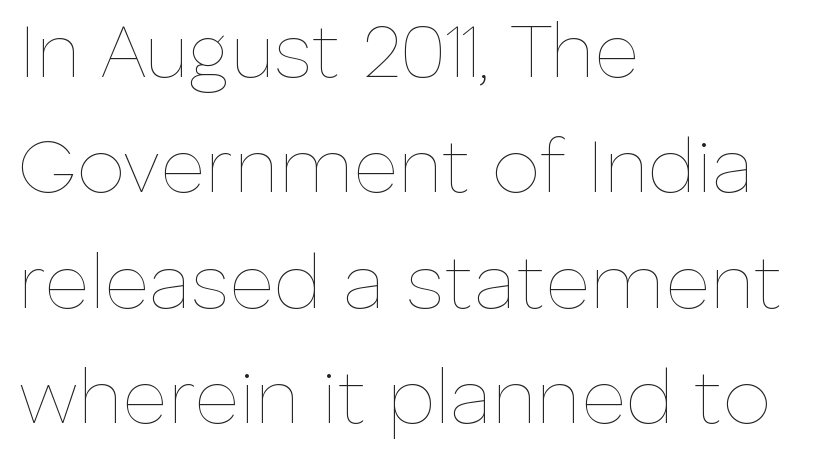
{"italic": "no", "bold": "no", "weight": "thin", "width": "normal", "stroke_contrast": "low", "x_height": "medium", "monospaced": "no", "underline": "no", "align": "left", "line_spacing": "normal", "line_spacing_ratio": 1.5, "letter_spacing": "normal", "letter_spacing_em": 0.0, "glyph_px": 77}
